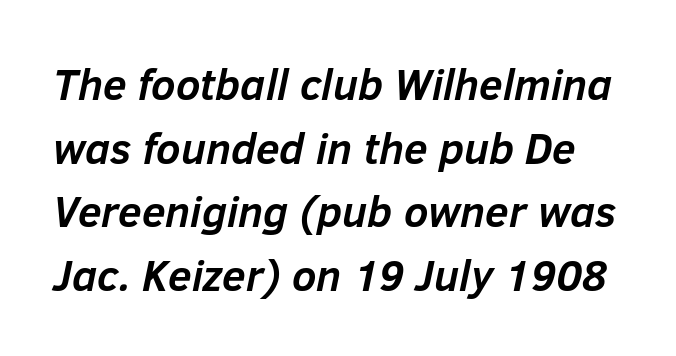
{"italic": "yes", "lean": "right", "slant_degrees": 12, "bold": "yes", "weight": "semibold", "width": "normal", "stroke_contrast": "low", "x_height": "medium", "monospaced": "no", "underline": "no", "line_spacing": "normal", "line_spacing_ratio": 1.48, "letter_spacing": "normal", "letter_spacing_em": 0.0, "glyph_px": 43}
